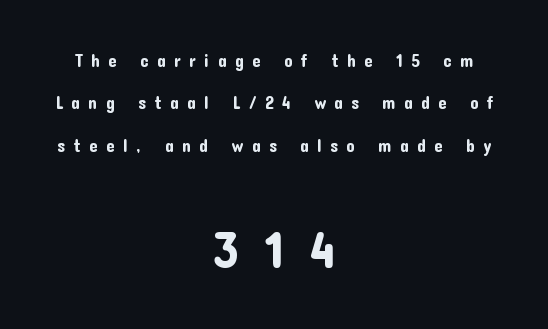
The image shows 51 px sans-serif type, upright; set centered, loose line spacing (2.49x), unusually wide letter spacing (+0.49 em), not underlined; the second (bottom) block is 3.0x larger; low stroke contrast and a medium x-height.
